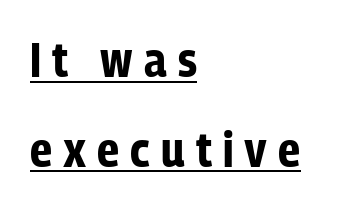
Q: Is the text bold? A: Yes.
Q: Is the text italic (slanted)? A: No, it is upright.
Q: Is the typeface a serif or a sans-serif typeface? A: Sans-serif.
Q: Is the text underlined? A: Yes.
Q: How is the paragraph aligned? A: Left-aligned.
Q: Is the spacing between letters normal or unusually wide? A: Unusually wide.
Q: Width (condensed, normal, or wide)? A: Condensed.
Q: Stroke contrast? A: Low.
Q: x-height? A: Medium.
Q: Monospaced? A: No.
